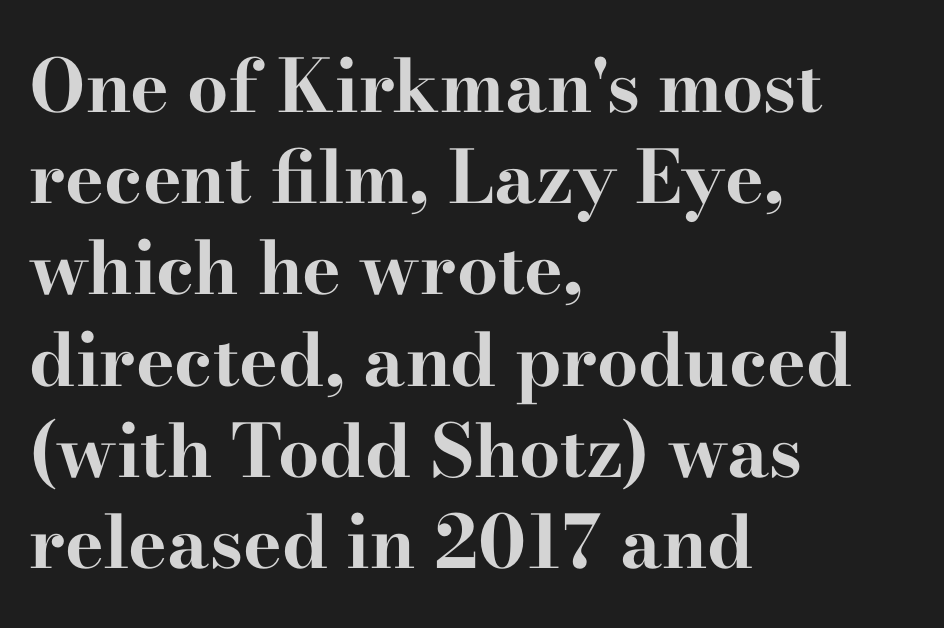
Italic: no, the glyphs are upright roman. Think of a printed novel: that variable character pitch is what you see here. Font category for this specimen: serif. Characters follow at the spacing the type designer built in. Heavy, bold letterforms.
